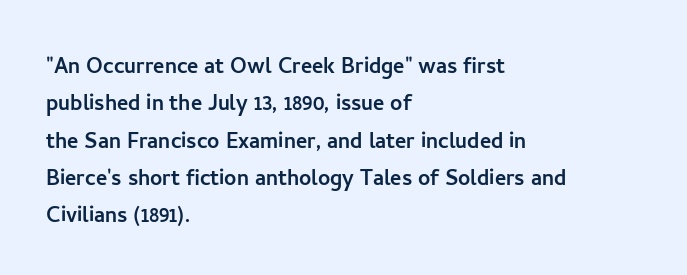
Q: Is the text italic (slanted)? A: No, it is upright.
Q: Is the text underlined? A: No.
Q: How is the paragraph aligned? A: Left-aligned.
Q: Is the spacing between letters normal or unusually wide? A: Normal.
Q: Is the spacing between lines tight, normal or loose? A: Normal.
